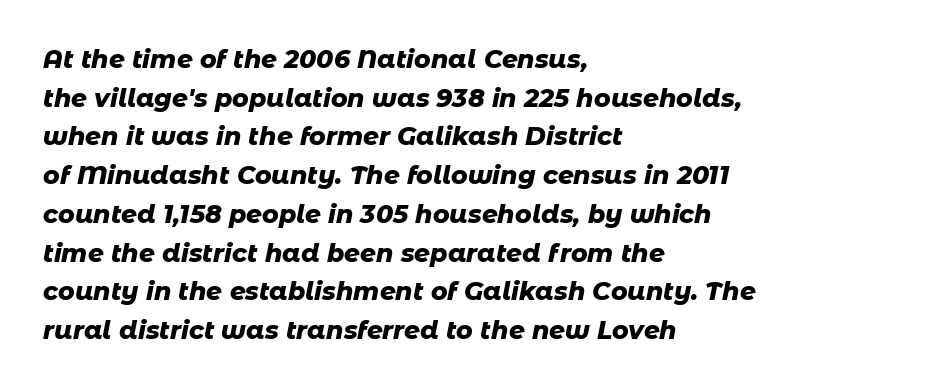
The image shows 25 px bold type, italic (leaning right); set left-aligned, normal line spacing (1.55x), normal letter spacing, not underlined.
